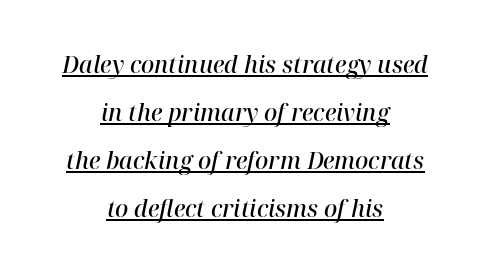
The image shows 23 px text type, italic (leaning right); set centered, loose line spacing (2.09x), normal letter spacing, underlined.
